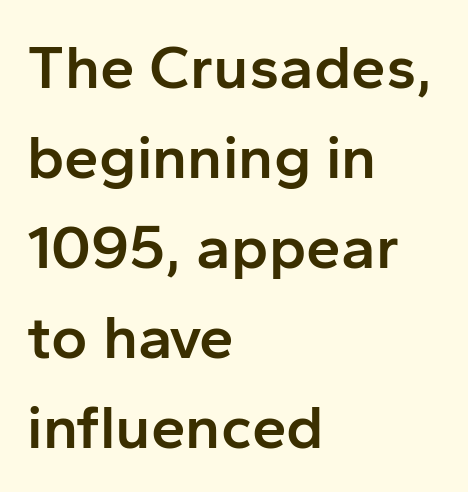
The image shows 62 px semibold sans-serif type, upright; set left-aligned, normal line spacing (1.45x), normal letter spacing, not underlined; low stroke contrast and a medium x-height.
